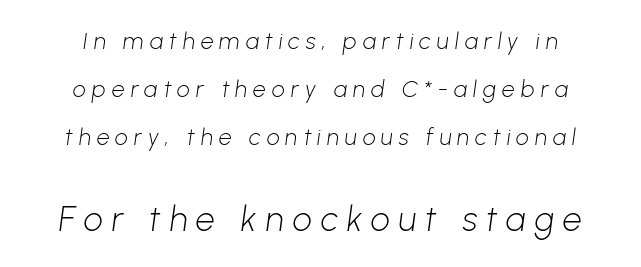
Reading down the block, each line starts at a different indent, mirrored at its end. Quick note: interline space is abundant. Note: no serifs on the glyphs. The face used here is proportionally spaced, like ordinary book or web type. Stems here are at most as thick as an everyday book face. The letterforms stand isolated, each surrounded by extra space.
